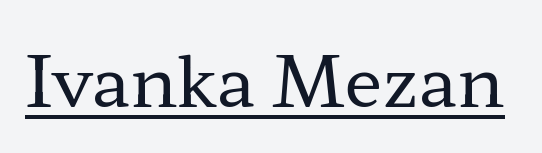
The image shows 70 px regular-weight, wide serif type, upright; set normal letter spacing, underlined; low stroke contrast and a medium x-height.
